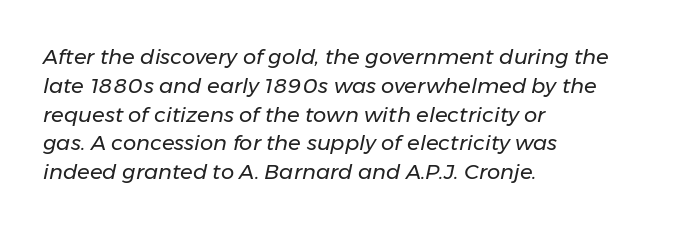
The image shows 21 px text type, italic (leaning right); set left-aligned, normal line spacing (1.37x), normal letter spacing, not underlined.
